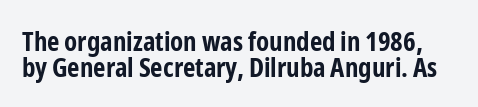
Q: Is the text bold? A: Yes.
Q: Is the text italic (slanted)? A: No, it is upright.
Q: Is the text underlined? A: No.
Q: Is the spacing between letters normal or unusually wide? A: Normal.
Q: Is the spacing between lines tight, normal or loose? A: Tight.
